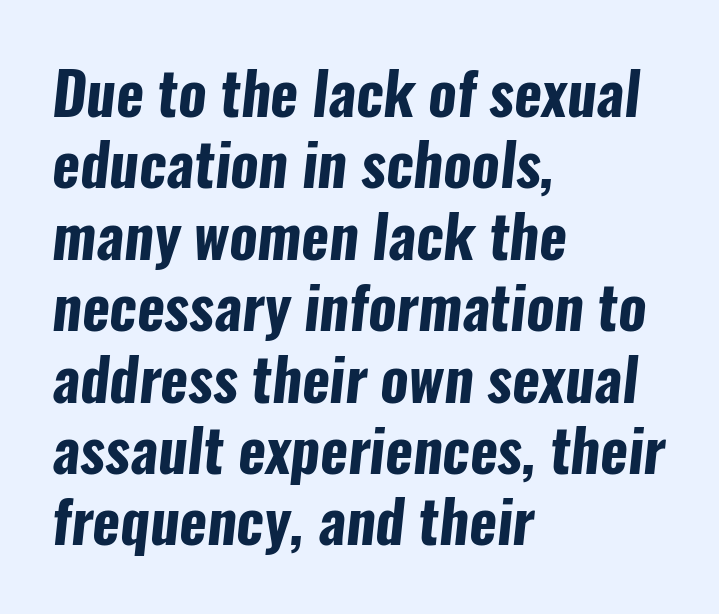
{"serif": "no", "bold": "yes", "weight": "bold", "width": "condensed", "stroke_contrast": "low", "x_height": "medium", "monospaced": "no", "underline": "no", "align": "left", "line_spacing_ratio": 1.21, "letter_spacing": "normal", "letter_spacing_em": 0.0, "glyph_px": 59}
